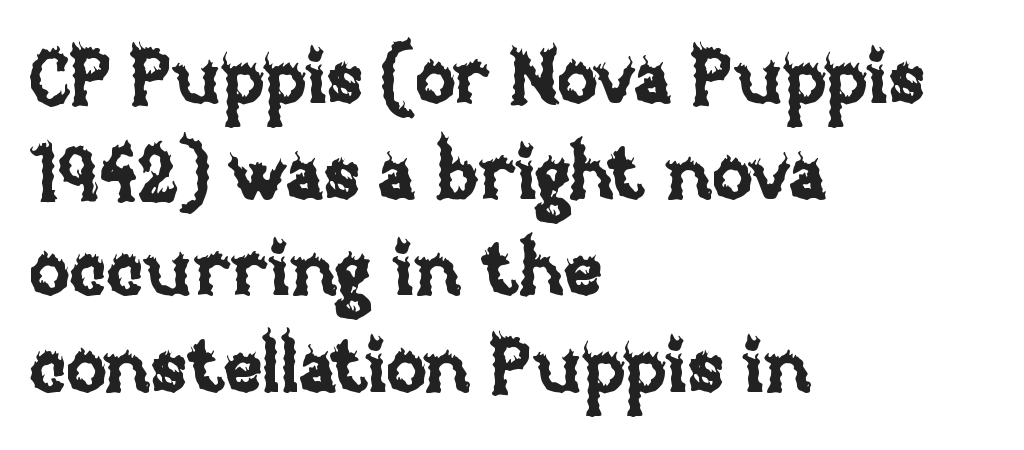
Q: Is the text italic (slanted)? A: No, it is upright.
Q: Is the text underlined? A: No.
Q: How is the paragraph aligned? A: Left-aligned.
Q: Is the spacing between letters normal or unusually wide? A: Normal.
Q: Is the spacing between lines tight, normal or loose? A: Normal.
Q: Width (condensed, normal, or wide)? A: Normal.
Q: Stroke contrast? A: Low.
Q: x-height? A: Large.
Q: Monospaced? A: No.
